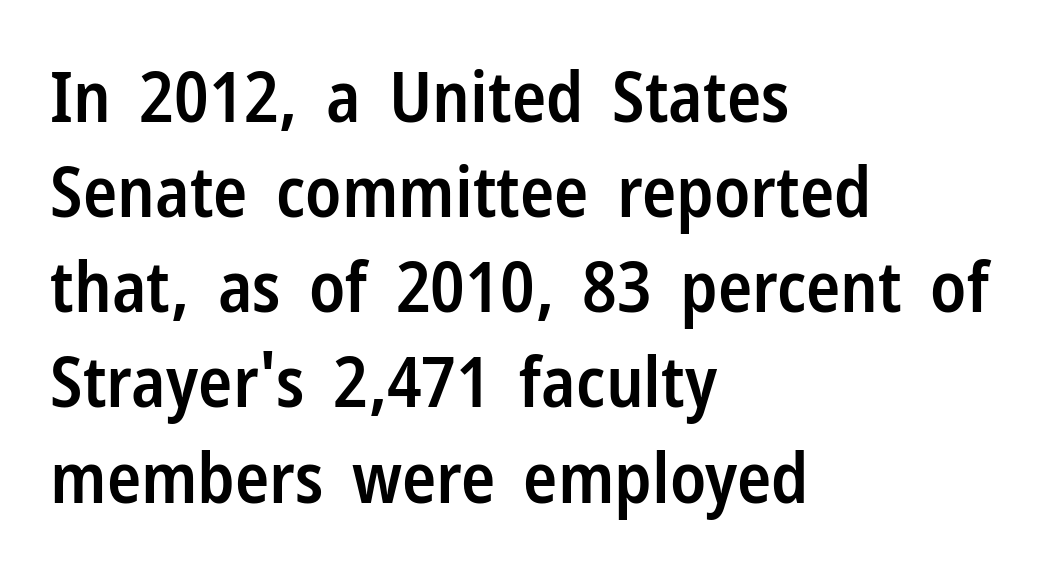
The image shows 71 px semibold, condensed sans-serif type, upright; set left-aligned, normal line spacing (1.34x), normal letter spacing, not underlined; low stroke contrast and a medium x-height.
